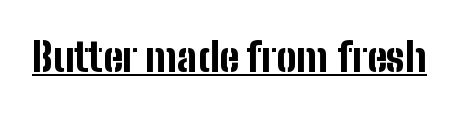
{"serif": "no", "italic": "no", "bold": "yes", "weight": "bold", "width": "condensed", "stroke_contrast": "low", "x_height": "medium", "monospaced": "no", "underline": "yes", "letter_spacing": "normal", "letter_spacing_em": 0.0, "glyph_px": 40}
